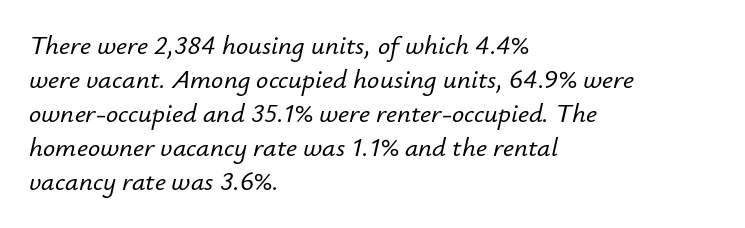
Alignment: flush left. Does the lettering tilt? It does — this is italic. Between one letter and the next there's only the usual sliver of space. Check the space under the baseline: it is left empty. Summary of vertical rhythm: regular, with standard interline spacing.
